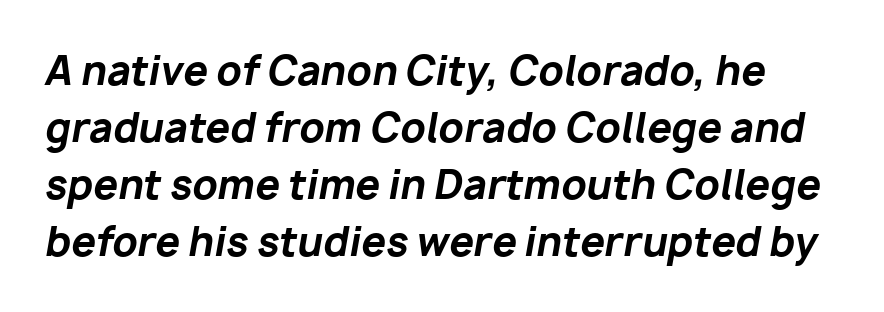
The image shows 39 px bold type, italic (leaning right); set normal line spacing (1.46x), normal letter spacing, not underlined; low stroke contrast and a medium x-height.
